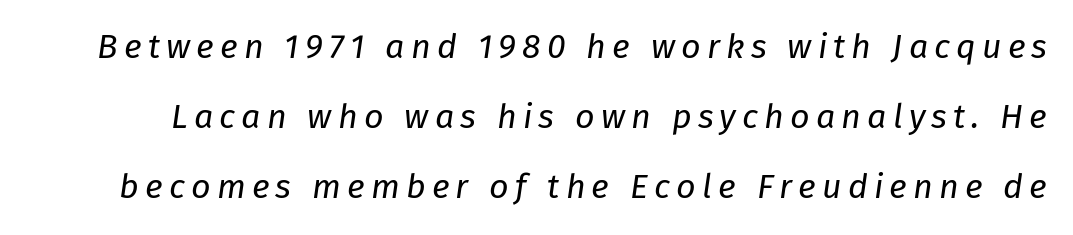
Just letters on the line, the space beneath them empty. The space between consecutive lines is lavish. Bold? No — there's no thickening of the strokes. You can tell it's italic because the verticals aren't actually vertical.
